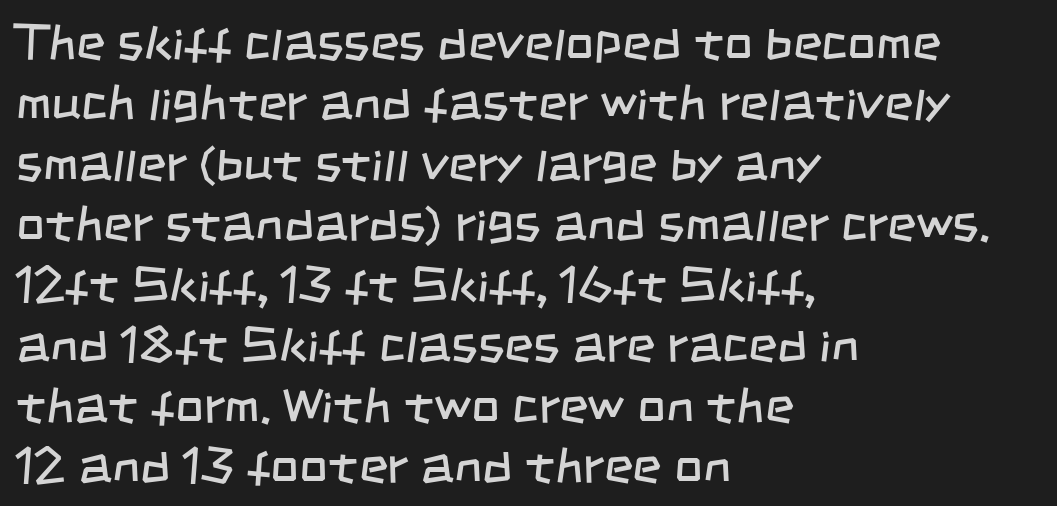
Q: Is the text bold? A: No.
Q: Is the typeface a serif or a sans-serif typeface? A: Sans-serif.
Q: Is the text underlined? A: No.
Q: How is the paragraph aligned? A: Left-aligned.
Q: Is the spacing between letters normal or unusually wide? A: Normal.
Q: Width (condensed, normal, or wide)? A: Condensed.
Q: Stroke contrast? A: Low.
Q: x-height? A: Large.
Q: Monospaced? A: No.
